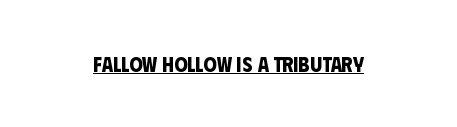
Look at the stroke-to-counter ratio: heavy, a bold. Quick note: underline on. Nothing unusual about the tracking: characters are spaced as the font intends.
